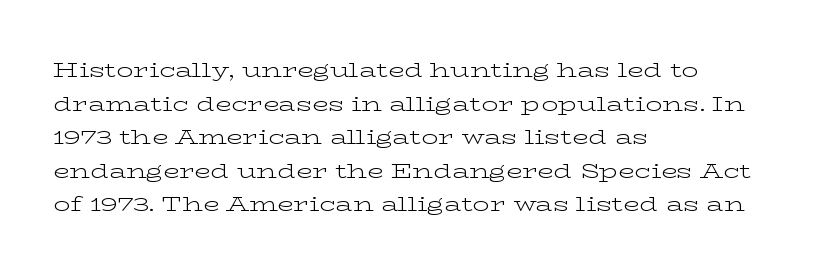
The font's upright variant was chosen for this text. Does the leading feel generous? No, just average. Letters rest on an invisible, unmarked baseline. Heft: none added — not bold. Typeset ragged right — the left edge is the straight one.
